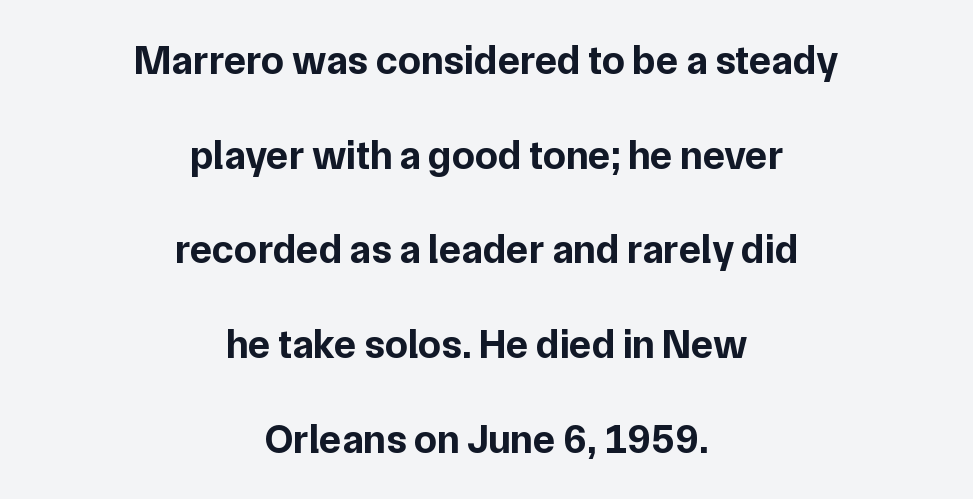
Q: Is the text bold? A: Yes.
Q: Is the text italic (slanted)? A: No, it is upright.
Q: Is the typeface a serif or a sans-serif typeface? A: Sans-serif.
Q: Is the text underlined? A: No.
Q: How is the paragraph aligned? A: Centered.
Q: Is the spacing between letters normal or unusually wide? A: Normal.
Q: Is the spacing between lines tight, normal or loose? A: Loose.
Q: Width (condensed, normal, or wide)? A: Normal.
Q: Stroke contrast? A: Low.
Q: x-height? A: Medium.
Q: Monospaced? A: No.
